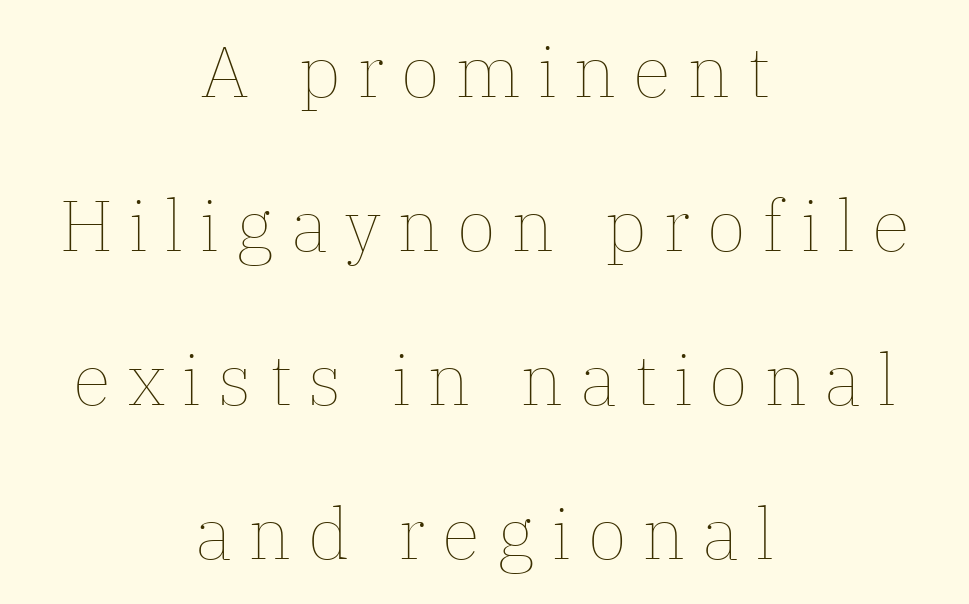
A light-to-regular cut is what we see here. Underlining? Definitely not there. How would I describe the line gaps? Wide and relaxed. The passage is arranged like a title page — every line centered. Look at the tracking — it's clearly loosened, letters drifting apart.
